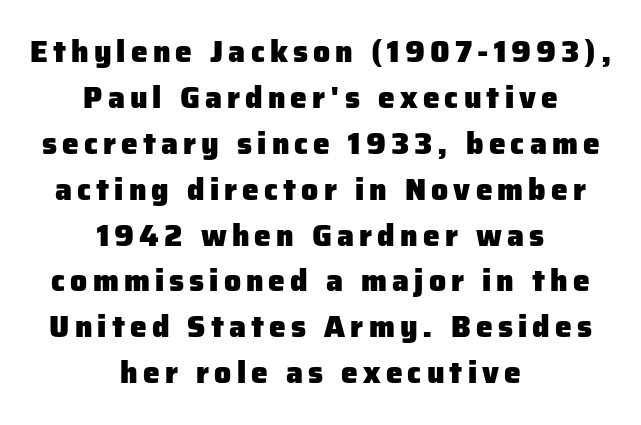
{"serif": "no", "italic": "no", "bold": "yes", "weight": "heavy", "width": "normal", "stroke_contrast": "low", "x_height": "medium", "monospaced": "no", "underline": "no", "align": "center", "line_spacing": "normal", "line_spacing_ratio": 1.53, "glyph_px": 30}
